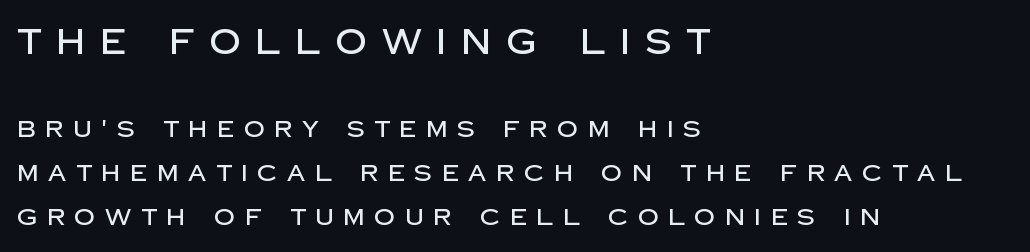
The image shows 35 px sans-serif type, upright; set left-aligned, loose line spacing (1.93x), unusually wide letter spacing (+0.42 em), not underlined; the first (top) block is 1.52x larger; low stroke contrast and a large x-height.
